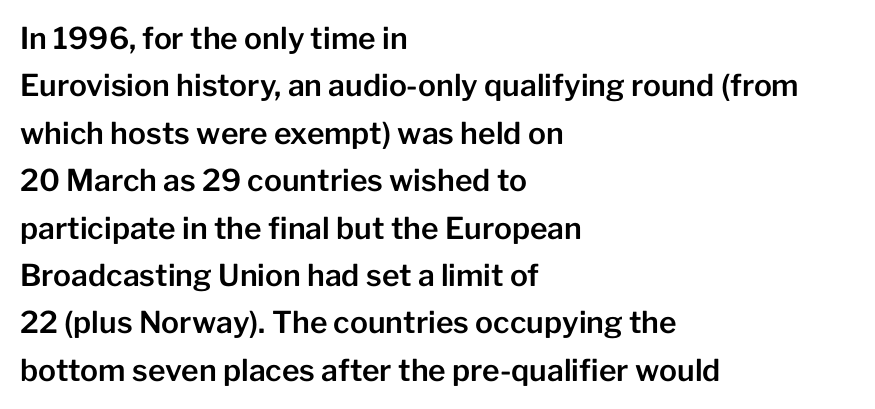
The image shows 30 px sans-serif type, upright; set left-aligned, normal line spacing (1.58x), normal letter spacing, not underlined; low stroke contrast and a medium x-height.
